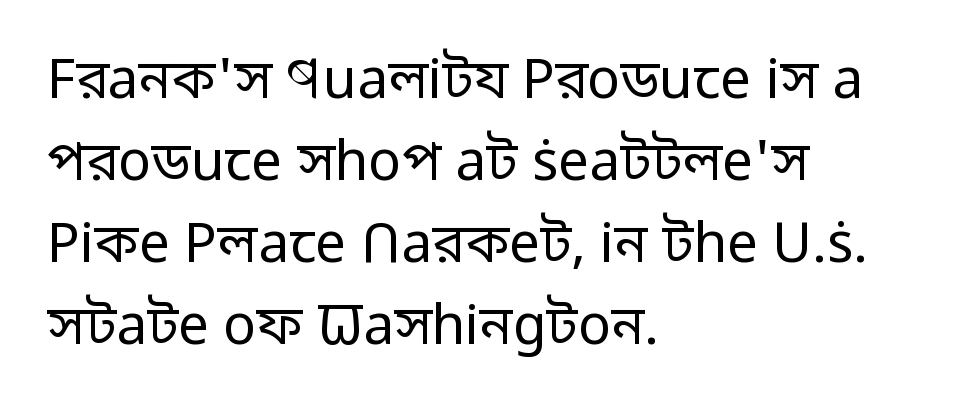
The image shows 55 px regular-weight sans-serif type, upright; set left-aligned, normal line spacing (1.49x), normal letter spacing, not underlined; low stroke contrast and a medium x-height.
